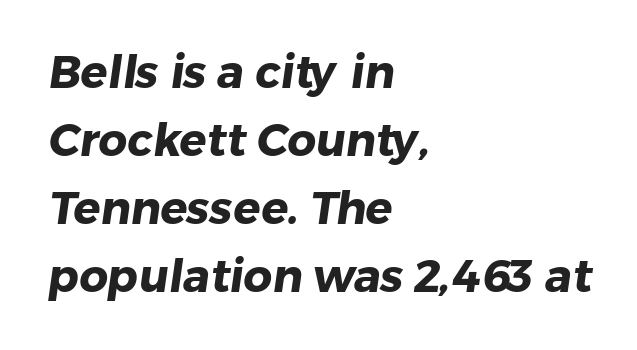
{"serif": "no", "bold": "yes", "weight": "heavy", "width": "normal", "stroke_contrast": "low", "x_height": "medium", "monospaced": "no", "underline": "no", "align": "left", "line_spacing": "normal", "line_spacing_ratio": 1.51, "letter_spacing": "normal", "letter_spacing_em": 0.0, "glyph_px": 45}
